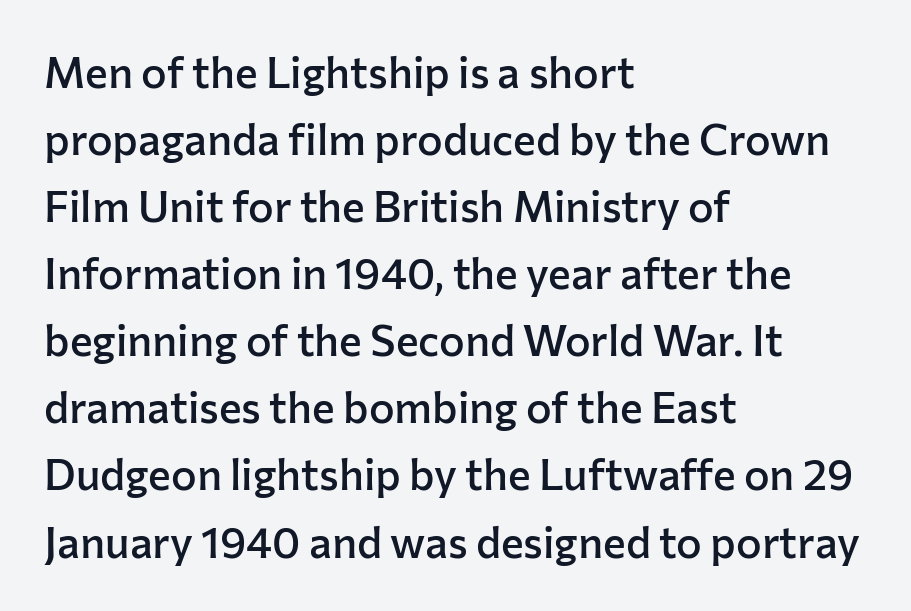
Q: Is the text bold? A: Semi-bold.
Q: Is the text italic (slanted)? A: No, it is upright.
Q: Is the typeface a serif or a sans-serif typeface? A: Sans-serif.
Q: Is the text underlined? A: No.
Q: How is the paragraph aligned? A: Left-aligned.
Q: Is the spacing between letters normal or unusually wide? A: Normal.
Q: Is the spacing between lines tight, normal or loose? A: Normal.
Q: Width (condensed, normal, or wide)? A: Normal.
Q: Stroke contrast? A: Low.
Q: x-height? A: Medium.
Q: Monospaced? A: No.
